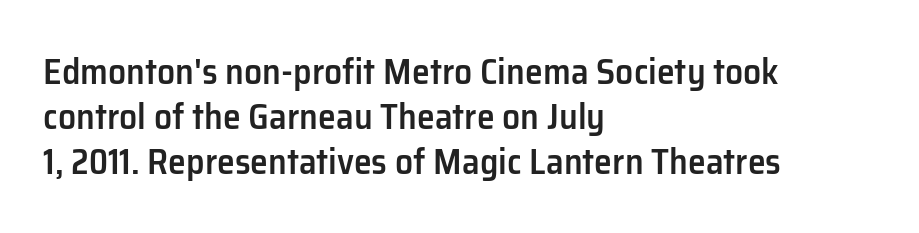
Q: Is the text bold? A: Semi-bold.
Q: Is the text italic (slanted)? A: No, it is upright.
Q: Is the typeface a serif or a sans-serif typeface? A: Sans-serif.
Q: Is the text underlined? A: No.
Q: How is the paragraph aligned? A: Left-aligned.
Q: Is the spacing between letters normal or unusually wide? A: Normal.
Q: Is the spacing between lines tight, normal or loose? A: Normal.
Q: Width (condensed, normal, or wide)? A: Normal.
Q: Stroke contrast? A: Low.
Q: x-height? A: Medium.
Q: Monospaced? A: No.
